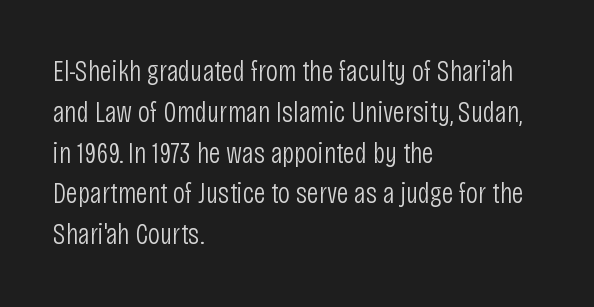
These lines sit exactly where default settings would place them. The font's upright variant was chosen for this text. A sans-serif font was chosen for this passage. The tracking reads as untouched default to a designer's eye. A typesetter would call this proportional, since set widths differ per character. Any mark beneath the type? The region is blank.
